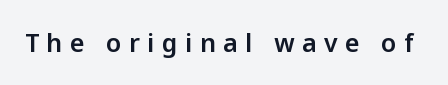
{"italic": "no", "underline": "no", "letter_spacing": "wide", "letter_spacing_em": 0.3, "glyph_px": 25}
